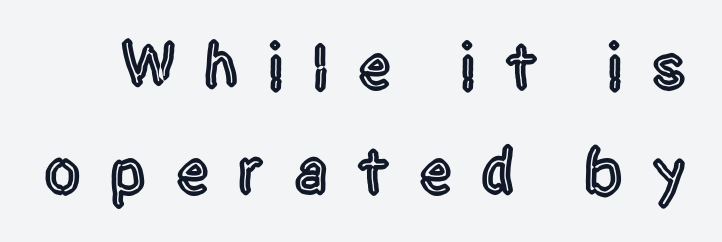
The image shows 65 px condensed sans-serif type, upright; set normal line spacing (1.61x), unusually wide letter spacing (+0.45 em), not underlined; a large x-height.
